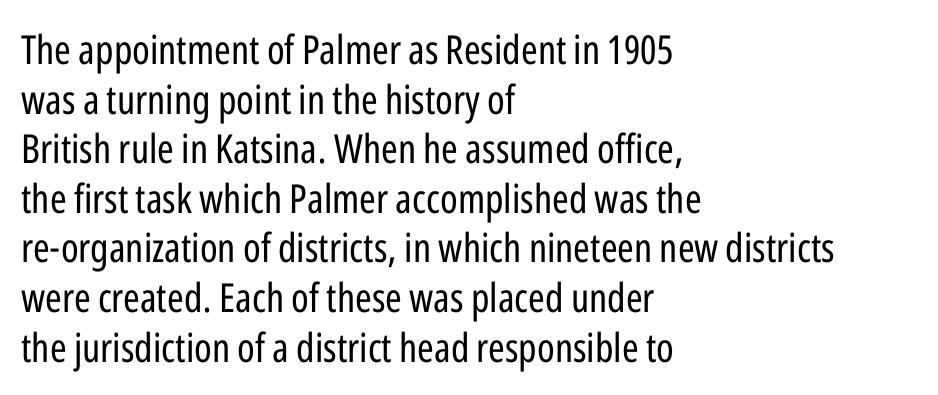
Q: Is the text bold? A: No.
Q: Is the text italic (slanted)? A: No, it is upright.
Q: Is the typeface a serif or a sans-serif typeface? A: Sans-serif.
Q: Is the text underlined? A: No.
Q: How is the paragraph aligned? A: Left-aligned.
Q: Is the spacing between letters normal or unusually wide? A: Normal.
Q: Width (condensed, normal, or wide)? A: Condensed.
Q: Stroke contrast? A: Low.
Q: x-height? A: Medium.
Q: Monospaced? A: No.
